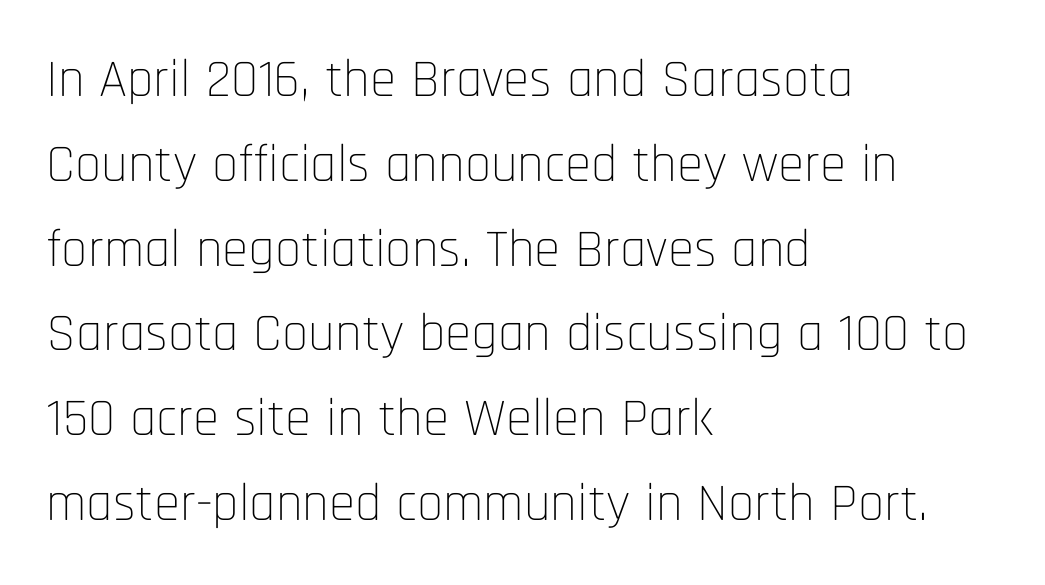
{"serif": "no", "italic": "no", "bold": "no", "weight": "thin", "width": "condensed", "stroke_contrast": "low", "x_height": "large", "monospaced": "no", "underline": "no", "align": "left", "line_spacing": "normal", "line_spacing_ratio": 1.6, "letter_spacing": "normal", "letter_spacing_em": 0.0, "glyph_px": 53}
